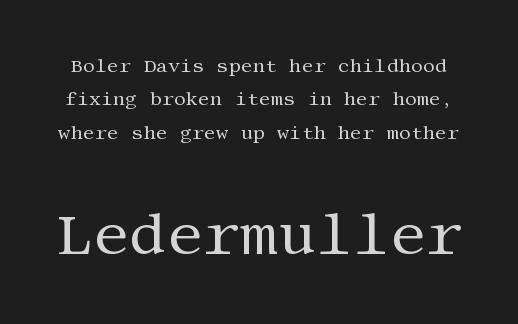
Q: Is the text bold? A: No.
Q: Is the text italic (slanted)? A: No, it is upright.
Q: Is the typeface a serif or a sans-serif typeface? A: Serif.
Q: Is the text underlined? A: No.
Q: Is the spacing between letters normal or unusually wide? A: Normal.
Q: Which block of text is set in a larger size, the first (top) or the second (bottom)? A: The second (bottom) one.
Q: Width (condensed, normal, or wide)? A: Normal.
Q: Stroke contrast? A: Medium.
Q: x-height? A: Large.
